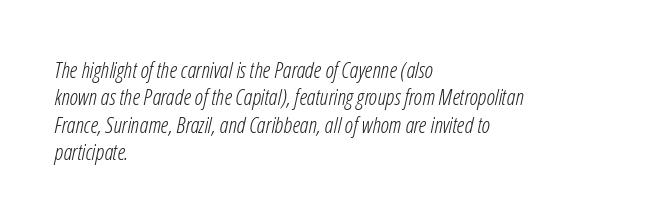
The image shows 22 px text type, italic (leaning right); set left-aligned, line spacing 1.24x, normal letter spacing, not underlined.
